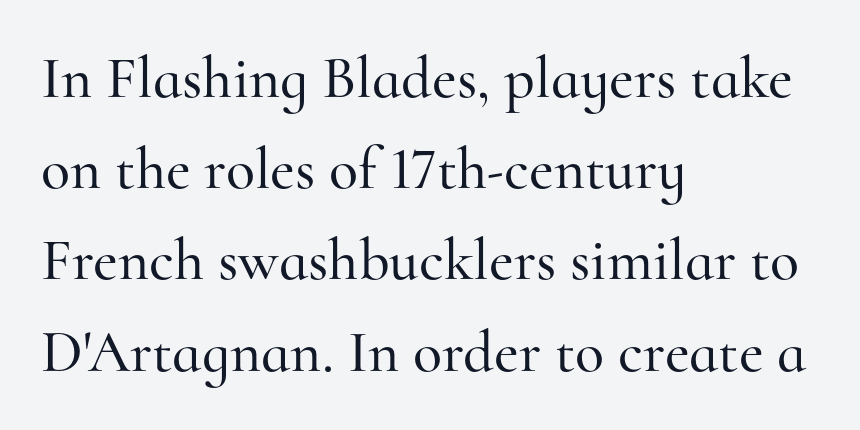
The image shows 60 px serif type, upright; set left-aligned, normal line spacing (1.52x), normal letter spacing, not underlined; high stroke contrast and a small x-height.
